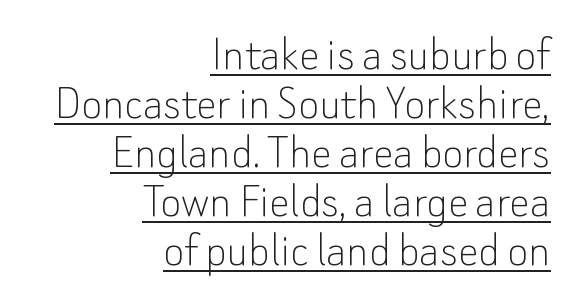
Q: Is the text bold? A: No.
Q: Is the text italic (slanted)? A: No, it is upright.
Q: Is the typeface a serif or a sans-serif typeface? A: Sans-serif.
Q: Is the text underlined? A: Yes.
Q: How is the paragraph aligned? A: Right-aligned.
Q: Is the spacing between letters normal or unusually wide? A: Normal.
Q: Is the spacing between lines tight, normal or loose? A: Tight.
Q: Width (condensed, normal, or wide)? A: Normal.
Q: Stroke contrast? A: Low.
Q: x-height? A: Small.
Q: Monospaced? A: No.
